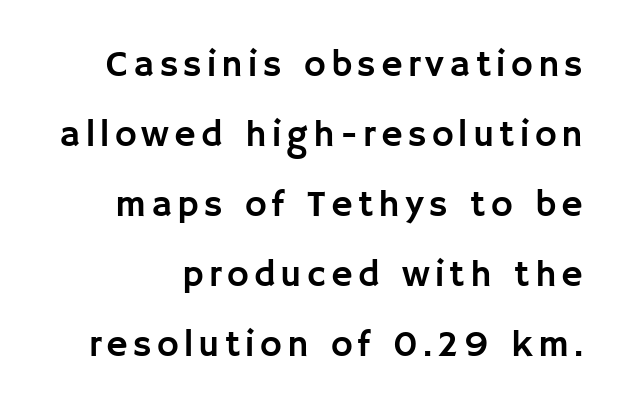
The image shows 37 px sans-serif type, upright; set line spacing 1.89x, not underlined; low stroke contrast and a large x-height.
